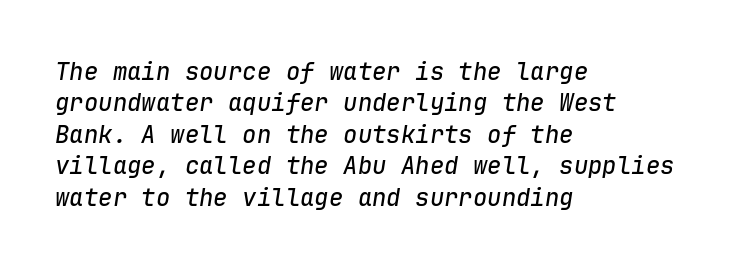
The image shows 24 px text type, italic (leaning right); set left-aligned, normal line spacing (1.31x), normal letter spacing, not underlined.
